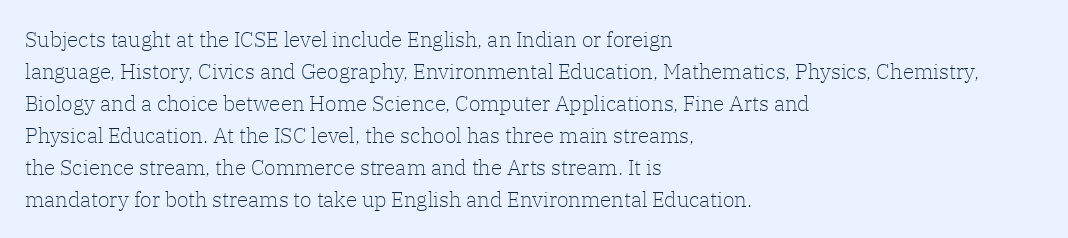
The image shows 21 px text type, upright; set left-aligned, normal line spacing (1.52x), normal letter spacing, not underlined.
